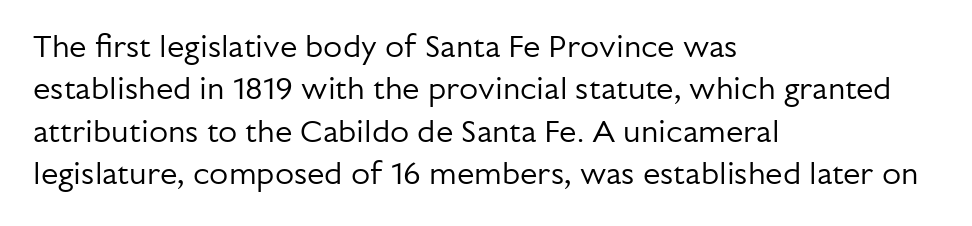
{"serif": "no", "italic": "no", "bold": "no", "weight": "regular", "width": "normal", "stroke_contrast": "low", "x_height": "medium", "monospaced": "no", "underline": "no", "align": "left", "line_spacing": "normal", "line_spacing_ratio": 1.37, "letter_spacing": "normal", "letter_spacing_em": 0.0, "glyph_px": 31}
